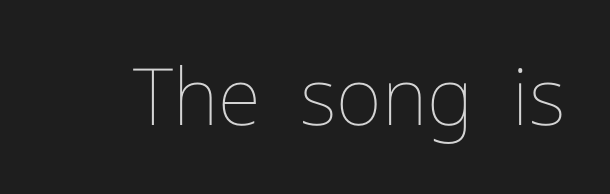
{"italic": "no", "bold": "no", "weight": "thin", "width": "normal", "stroke_contrast": "low", "x_height": "medium", "monospaced": "no", "underline": "no", "letter_spacing": "normal", "letter_spacing_em": 0.0, "glyph_px": 79}
